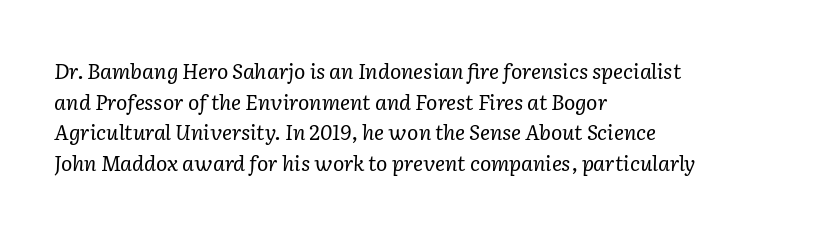
{"italic": "yes", "lean": "right", "slant_degrees": 2, "bold": "no", "underline": "no", "align": "left", "line_spacing": "normal", "line_spacing_ratio": 1.46, "letter_spacing": "normal", "letter_spacing_em": 0.0, "glyph_px": 21}
